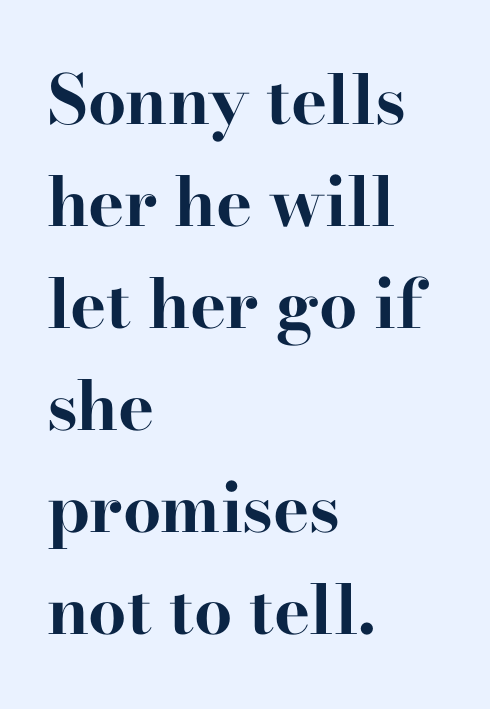
The image shows 68 px bold, wide serif type, upright; set left-aligned, normal line spacing (1.5x), normal letter spacing, not underlined; high stroke contrast and a small x-height.
